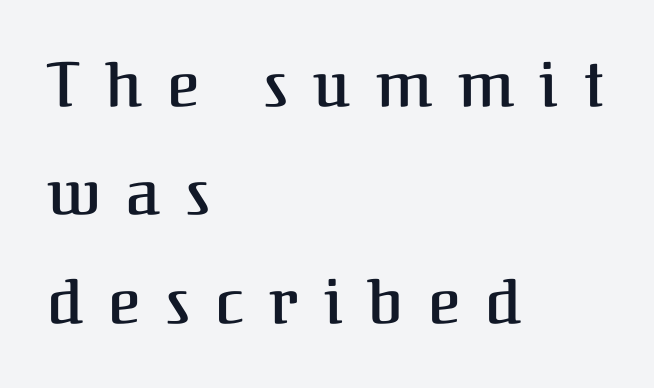
The image shows 62 px semibold serif type, upright; set left-aligned, line spacing 1.75x, unusually wide letter spacing (+0.41 em), not underlined; medium stroke contrast and a medium x-height.
